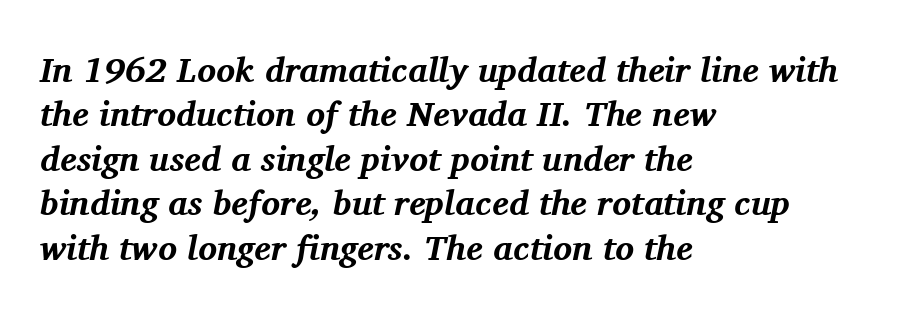
Q: Is the text bold? A: Yes.
Q: Is the text italic (slanted)? A: Yes, it leans right by about 11 degrees.
Q: Is the typeface a serif or a sans-serif typeface? A: Serif.
Q: Is the text underlined? A: No.
Q: How is the paragraph aligned? A: Left-aligned.
Q: Is the spacing between letters normal or unusually wide? A: Normal.
Q: Is the spacing between lines tight, normal or loose? A: Normal.
Q: Width (condensed, normal, or wide)? A: Normal.
Q: Stroke contrast? A: Medium.
Q: x-height? A: Medium.
Q: Monospaced? A: No.
